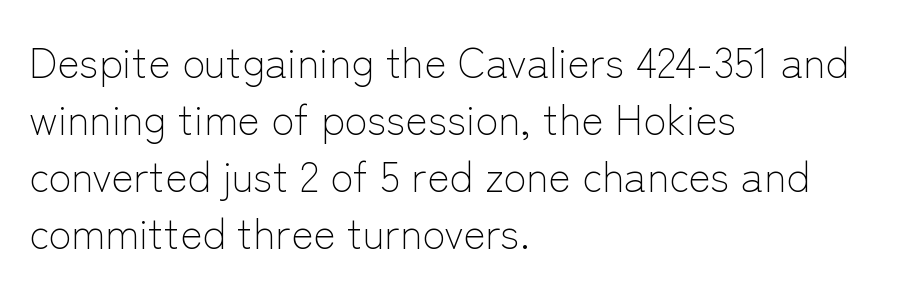
Evenly set lines give the paragraph a standard silhouette. Underline: absent. The lines in this sample share a left origin and differ only in where they stop. Characters follow at the spacing the type designer built in.
